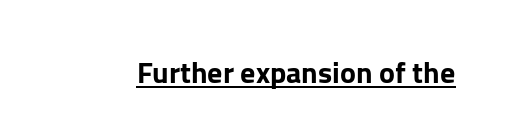
The image shows 30 px sans-serif type, upright; set normal letter spacing, underlined; low stroke contrast and a medium x-height.
